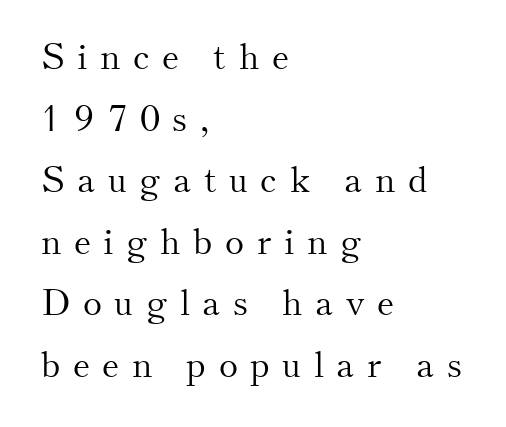
Q: Is the text bold? A: No.
Q: Is the text italic (slanted)? A: No, it is upright.
Q: Is the typeface a serif or a sans-serif typeface? A: Serif.
Q: Is the text underlined? A: No.
Q: How is the paragraph aligned? A: Left-aligned.
Q: Is the spacing between letters normal or unusually wide? A: Unusually wide.
Q: Width (condensed, normal, or wide)? A: Normal.
Q: Stroke contrast? A: Medium.
Q: x-height? A: Small.
Q: Monospaced? A: No.
